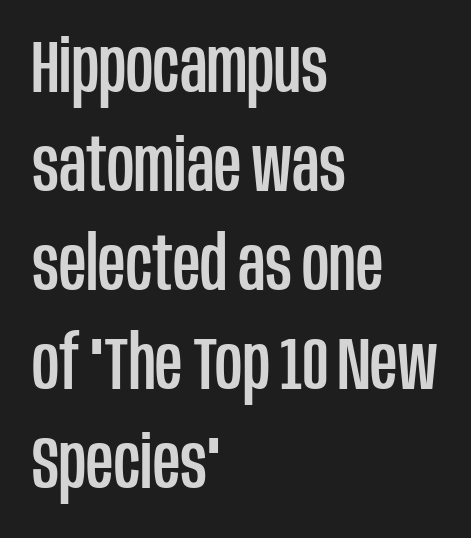
The image shows 75 px condensed sans-serif type, upright; set left-aligned, normal line spacing (1.32x), normal letter spacing, not underlined; low stroke contrast and a large x-height.
